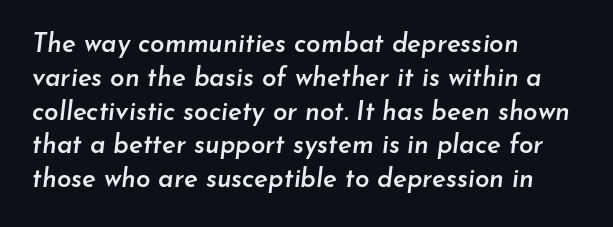
{"italic": "yes", "lean": "right", "slant_degrees": 7, "bold": "semi", "underline": "no", "align": "left", "line_spacing": "normal", "line_spacing_ratio": 1.3, "letter_spacing": "normal", "letter_spacing_em": 0.0, "glyph_px": 26}
